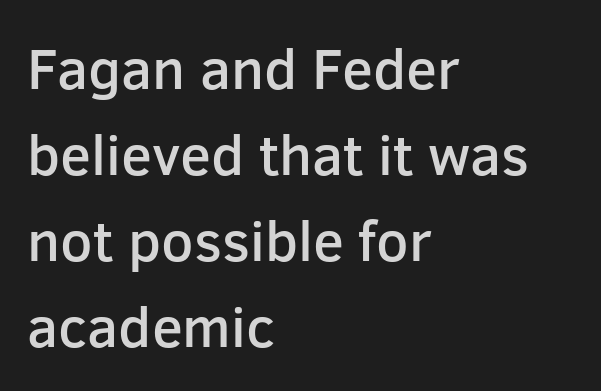
{"serif": "no", "italic": "no", "bold": "semi", "weight": "semibold", "width": "normal", "stroke_contrast": "low", "x_height": "medium", "monospaced": "no", "underline": "no", "align": "left", "line_spacing": "normal", "line_spacing_ratio": 1.51, "letter_spacing": "normal", "letter_spacing_em": 0.0, "glyph_px": 57}
